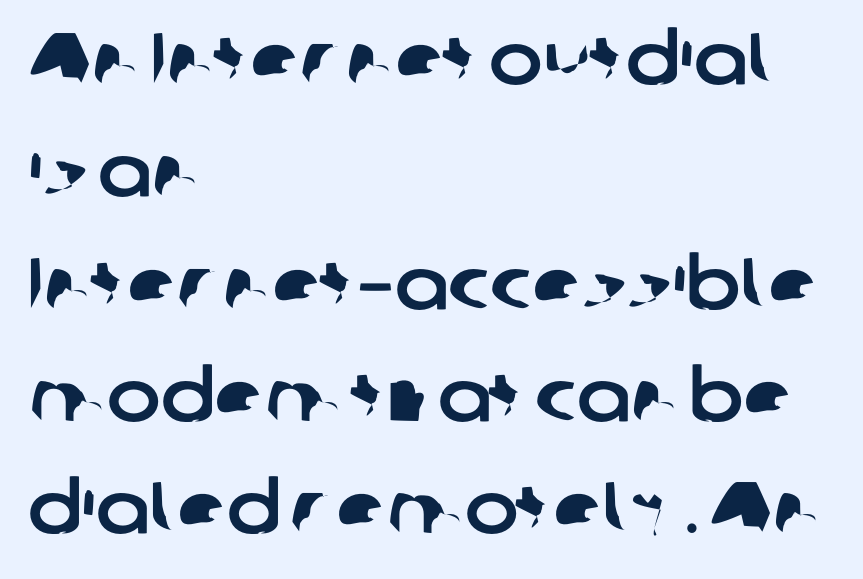
Horizontal alignment here is leftward, the default for most running prose. Students, observe: this is what conventionally led text looks like. A bare baseline throughout the passage. Each word holds together tightly as a unit, with standard inter-letter gaps. A typesetter would call this proportional, since set widths differ per character. Are there feet on the stems? There aren't — it's a sans.
